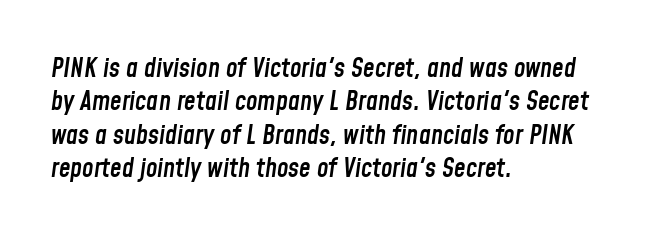
The image shows 26 px text type, italic (leaning right); set left-aligned, normal line spacing (1.28x), normal letter spacing, not underlined.
